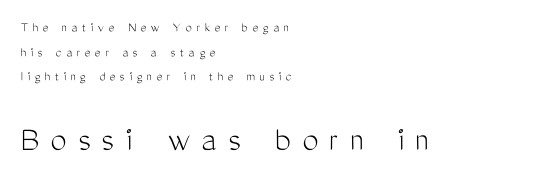
Q: Is the text bold? A: No.
Q: Is the text italic (slanted)? A: No, it is upright.
Q: Is the typeface a serif or a sans-serif typeface? A: Sans-serif.
Q: Is the text underlined? A: No.
Q: How is the paragraph aligned? A: Left-aligned.
Q: Is the spacing between letters normal or unusually wide? A: Unusually wide.
Q: Which block of text is set in a larger size, the first (top) or the second (bottom)? A: The second (bottom) one.
Q: Width (condensed, normal, or wide)? A: Condensed.
Q: Stroke contrast? A: Medium.
Q: x-height? A: Medium.
Q: Monospaced? A: No.
